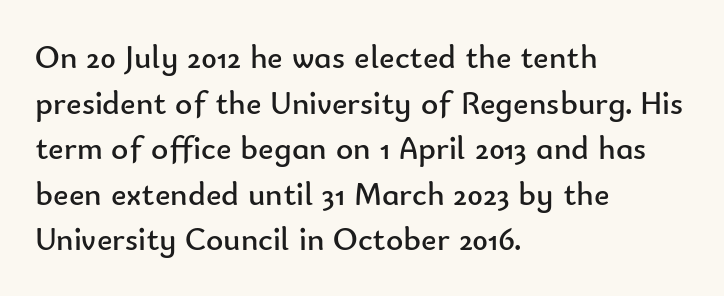
Q: Is the text bold? A: No.
Q: Is the text italic (slanted)? A: No, it is upright.
Q: Is the typeface a serif or a sans-serif typeface? A: Sans-serif.
Q: Is the text underlined? A: No.
Q: How is the paragraph aligned? A: Left-aligned.
Q: Is the spacing between letters normal or unusually wide? A: Normal.
Q: Is the spacing between lines tight, normal or loose? A: Normal.
Q: Width (condensed, normal, or wide)? A: Normal.
Q: Stroke contrast? A: Low.
Q: x-height? A: Small.
Q: Monospaced? A: No.
